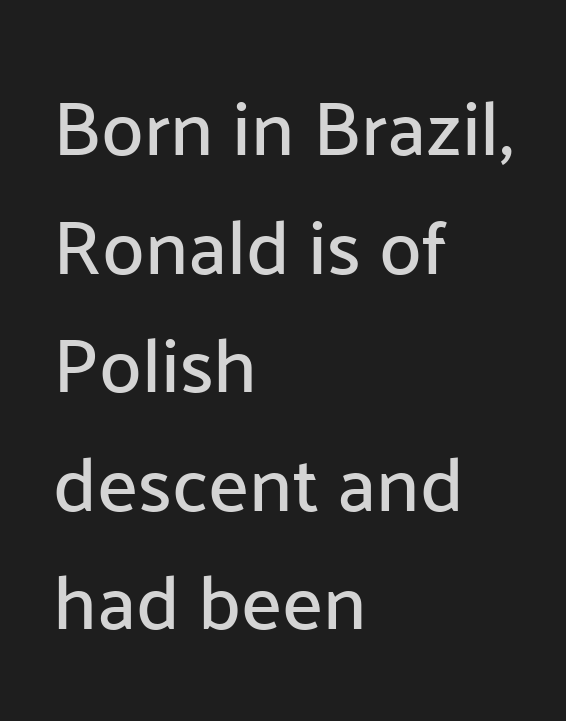
Leading matches the norm, producing a regular column. The characters display no serif detailing; their extremities are plain. Notice how the passage keeps a crisp vertical edge on the left only. The baseline area is clear. Italic: no, the glyphs are upright roman.
